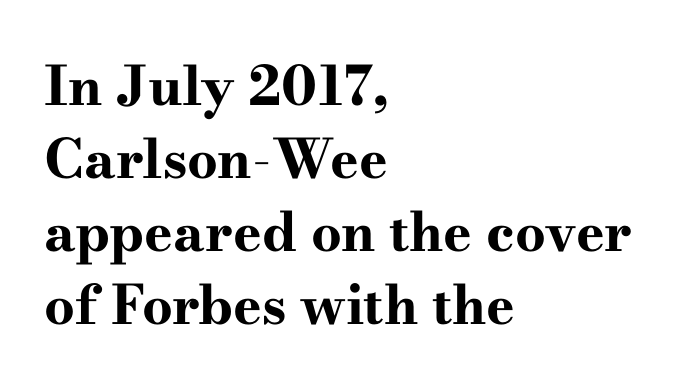
Q: Is the text bold? A: Yes.
Q: Is the text italic (slanted)? A: No, it is upright.
Q: Is the typeface a serif or a sans-serif typeface? A: Serif.
Q: Is the text underlined? A: No.
Q: How is the paragraph aligned? A: Left-aligned.
Q: Is the spacing between letters normal or unusually wide? A: Normal.
Q: Is the spacing between lines tight, normal or loose? A: Normal.
Q: Width (condensed, normal, or wide)? A: Wide.
Q: Stroke contrast? A: High.
Q: x-height? A: Small.
Q: Monospaced? A: No.
